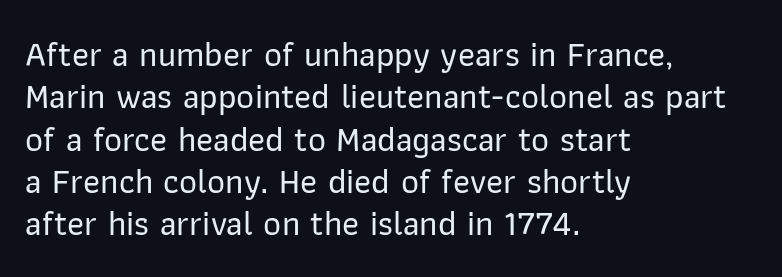
Q: Is the text italic (slanted)? A: No, it is upright.
Q: Is the typeface a serif or a sans-serif typeface? A: Sans-serif.
Q: Is the text underlined? A: No.
Q: How is the paragraph aligned? A: Left-aligned.
Q: Is the spacing between letters normal or unusually wide? A: Normal.
Q: Width (condensed, normal, or wide)? A: Normal.
Q: Stroke contrast? A: Low.
Q: x-height? A: Medium.
Q: Monospaced? A: No.
